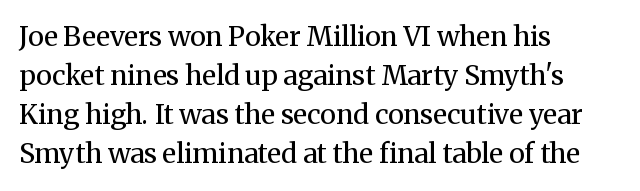
{"italic": "no", "bold": "no", "underline": "no", "align": "left", "line_spacing": "normal", "line_spacing_ratio": 1.45, "letter_spacing": "normal", "letter_spacing_em": 0.0, "glyph_px": 27}
